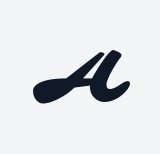
Q: Is the typeface a serif or a sans-serif typeface? A: Sans-serif.
Q: Is the text underlined? A: No.
Q: Is the spacing between letters normal or unusually wide? A: Unusually wide.
Q: Width (condensed, normal, or wide)? A: Wide.
Q: Stroke contrast? A: Medium.
Q: x-height? A: Medium.
Q: Monospaced? A: No.
